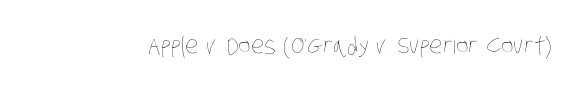
The image shows 24 px text type; set normal letter spacing, not underlined.
